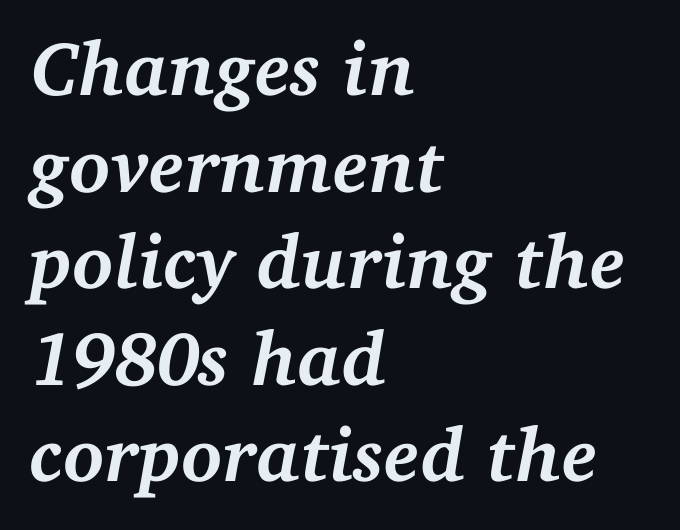
The leading is moderate, giving the passage an even texture. Heavy, bold letterforms. The compositor pushed each line to the left boundary. No word sits above an underline. An italicized treatment has been applied to the whole sample.
